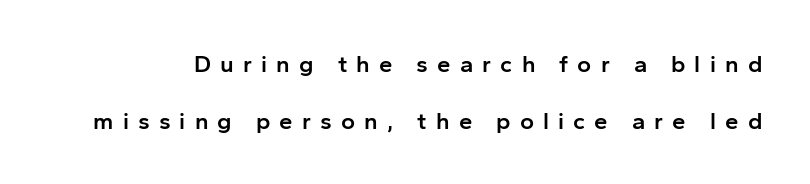
The image shows 24 px text type, upright; set loose line spacing (2.36x), unusually wide letter spacing (+0.38 em), not underlined.
